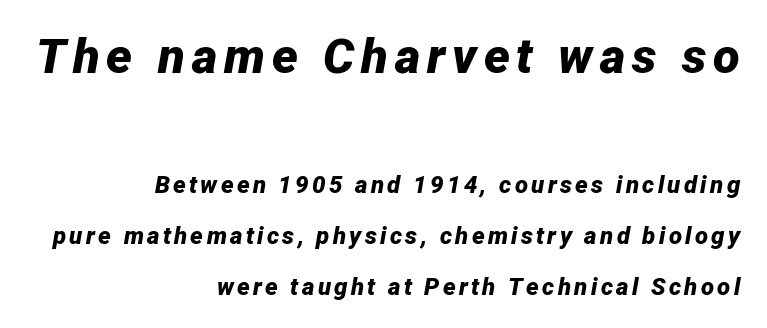
{"italic": "yes", "lean": "right", "slant_degrees": 12, "bold": "yes", "weight": "bold", "width": "normal", "stroke_contrast": "low", "x_height": "medium", "monospaced": "no", "underline": "no", "align": "right", "line_spacing": "loose", "line_spacing_ratio": 2.12, "larger_block": "first", "size_ratio": 2.04, "glyph_px": 49}
